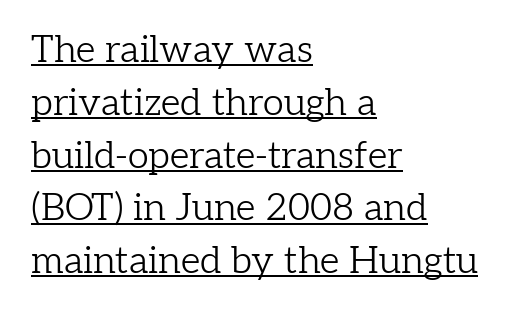
{"serif": "yes", "italic": "no", "bold": "no", "weight": "light", "width": "normal", "stroke_contrast": "low", "x_height": "medium", "monospaced": "no", "underline": "yes", "align": "left", "line_spacing": "normal", "line_spacing_ratio": 1.39, "letter_spacing": "normal", "letter_spacing_em": 0.0, "glyph_px": 38}
